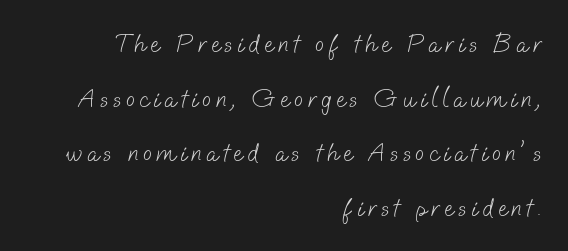
The typesetting does not lean heavy: it is not bold. Honestly, there is no underline to notice here at all. Caption: multi-line text, flush right, ragged left. Compared with typical paragraphs, the rows here are farther apart.
